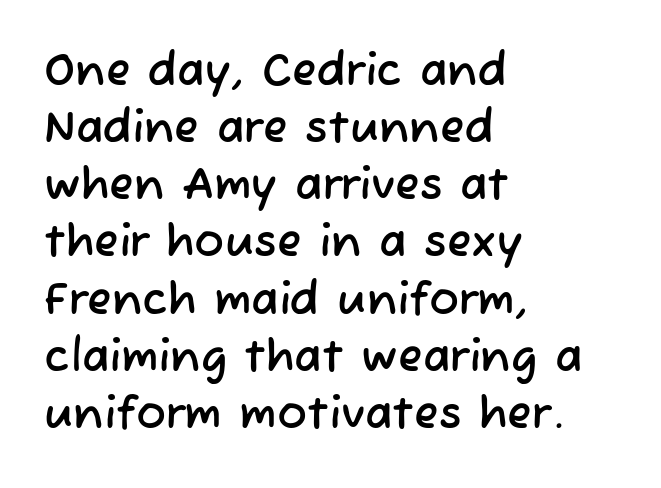
{"serif": "no", "width": "normal", "stroke_contrast": "low", "x_height": "medium", "monospaced": "no", "underline": "no", "align": "left", "line_spacing": "normal", "line_spacing_ratio": 1.27, "letter_spacing": "normal", "letter_spacing_em": 0.0, "glyph_px": 45}
